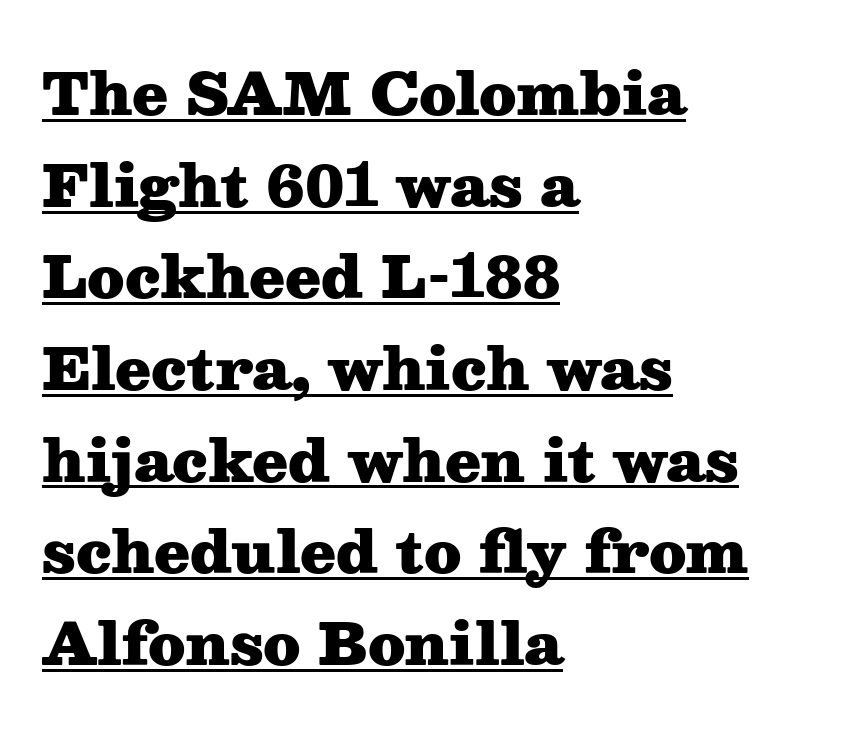
Q: Is the text bold? A: Yes.
Q: Is the text italic (slanted)? A: No, it is upright.
Q: Is the typeface a serif or a sans-serif typeface? A: Serif.
Q: Is the text underlined? A: Yes.
Q: How is the paragraph aligned? A: Left-aligned.
Q: Is the spacing between letters normal or unusually wide? A: Normal.
Q: Is the spacing between lines tight, normal or loose? A: Normal.
Q: Width (condensed, normal, or wide)? A: Wide.
Q: Stroke contrast? A: Medium.
Q: x-height? A: Medium.
Q: Monospaced? A: No.
